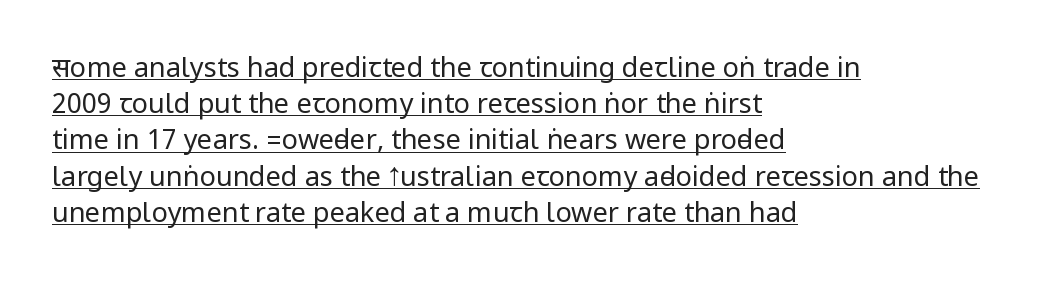
A classic flush-left, rag-right setting is used for this passage. A typographer would call this underscored text. The tracking reads as untouched default to a designer's eye. The typography opts for an upright posture over an oblique one. Stroke thickness stays within the range of a standard reading face or lighter.
